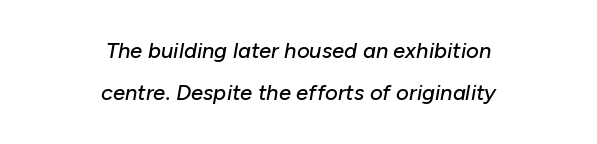
Clear beneath every line of the passage. Here the glyphs are tracked normally, forming tight word shapes. One-word summary of the alignment: center. Observe the lean: these are italic letterforms. These lines stand farther apart than default settings would place them.
